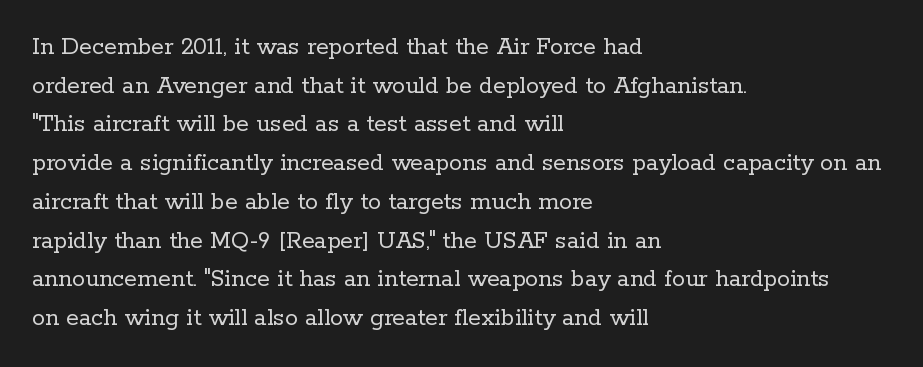
{"italic": "no", "bold": "no", "underline": "no", "align": "left", "line_spacing": "normal", "line_spacing_ratio": 1.49, "letter_spacing": "normal", "letter_spacing_em": 0.0, "glyph_px": 26}
